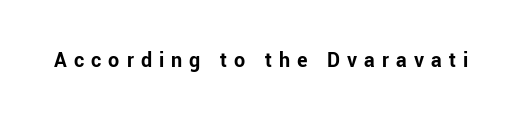
{"italic": "no", "bold": "yes", "underline": "no", "letter_spacing": "wide", "letter_spacing_em": 0.32, "glyph_px": 22}
